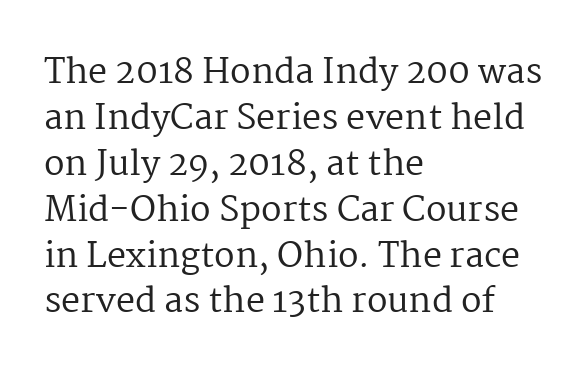
Font category for this specimen: serif. The paragraph shown leans on its left margin. The passage shown stacks its lines at a standard gap. Spacing between characters is what you'd get straight out of the box. Posture: vertical.
